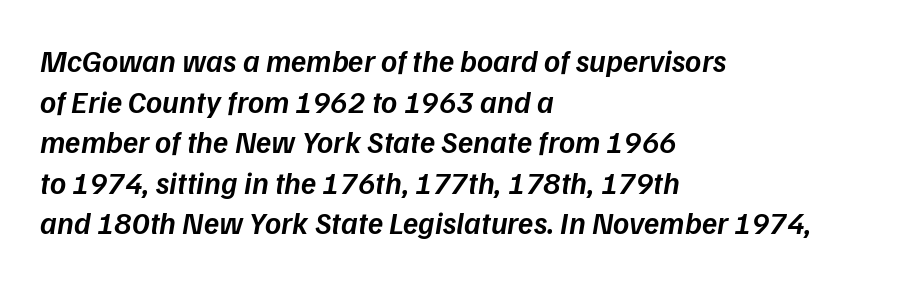
Q: Is the text bold? A: Semi-bold.
Q: Is the text italic (slanted)? A: Yes, it leans right by about 9 degrees.
Q: Is the text underlined? A: No.
Q: How is the paragraph aligned? A: Left-aligned.
Q: Is the spacing between letters normal or unusually wide? A: Normal.
Q: Is the spacing between lines tight, normal or loose? A: Normal.
Q: Width (condensed, normal, or wide)? A: Normal.
Q: Stroke contrast? A: Low.
Q: x-height? A: Medium.
Q: Monospaced? A: No.
